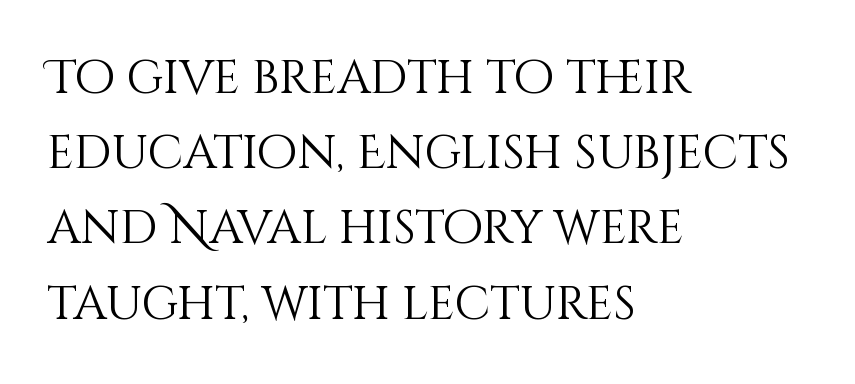
The image shows 47 px light type, upright; set left-aligned, normal line spacing (1.6x), normal letter spacing, not underlined; medium stroke contrast and a large x-height.
